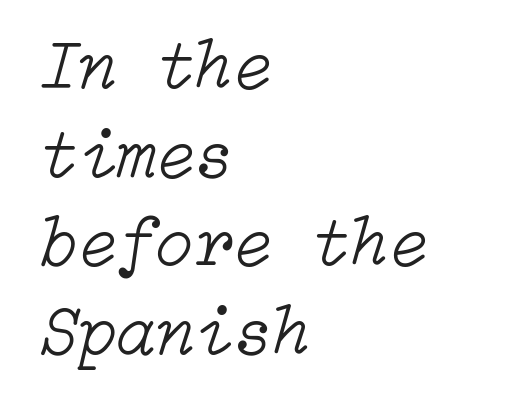
{"italic": "yes", "lean": "right", "slant_degrees": 15, "bold": "no", "weight": "light", "width": "normal", "stroke_contrast": "low", "x_height": "medium", "underline": "no", "align": "left", "line_spacing": "normal", "line_spacing_ratio": 1.25, "letter_spacing": "normal", "letter_spacing_em": 0.0, "glyph_px": 71}
